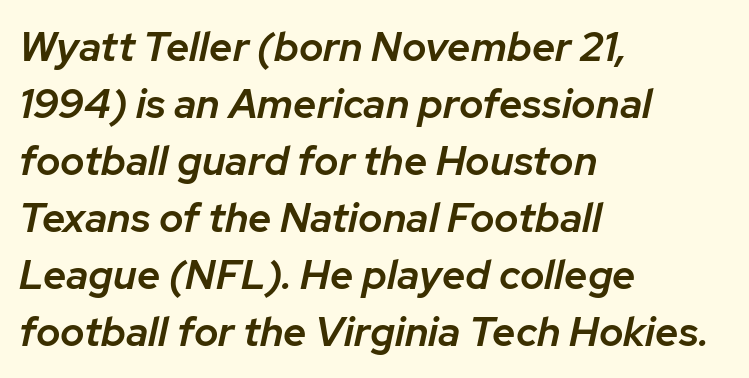
The image shows 41 px semibold type, italic (leaning right); set left-aligned, normal line spacing (1.39x), normal letter spacing, not underlined; low stroke contrast and a medium x-height.
